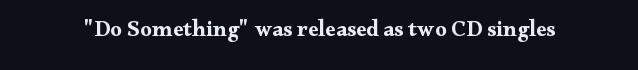
Q: Is the text bold? A: Yes.
Q: Is the text italic (slanted)? A: No, it is upright.
Q: Is the text underlined? A: No.
Q: Is the spacing between letters normal or unusually wide? A: Normal.
